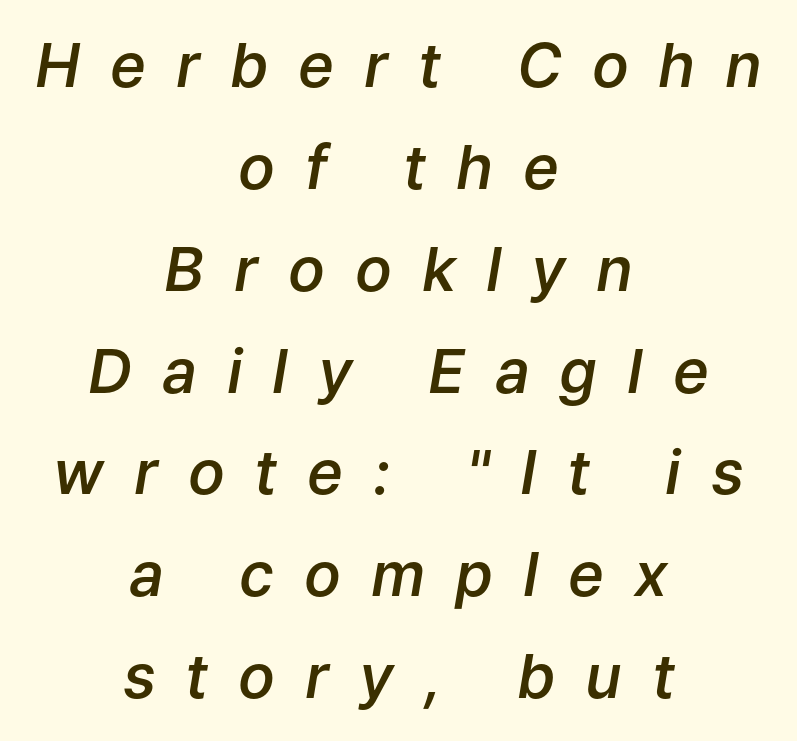
The image shows 61 px semibold type, italic (leaning right); set centered, normal line spacing (1.67x), unusually wide letter spacing (+0.49 em), not underlined; low stroke contrast and a medium x-height.
